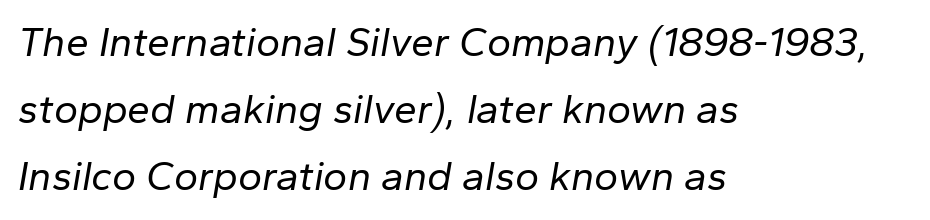
Q: Is the text bold? A: No.
Q: Is the text italic (slanted)? A: Yes, it leans right by about 10 degrees.
Q: Is the text underlined? A: No.
Q: How is the paragraph aligned? A: Left-aligned.
Q: Is the spacing between letters normal or unusually wide? A: Normal.
Q: Is the spacing between lines tight, normal or loose? A: Normal.
Q: Width (condensed, normal, or wide)? A: Normal.
Q: Stroke contrast? A: Low.
Q: x-height? A: Medium.
Q: Monospaced? A: No.
